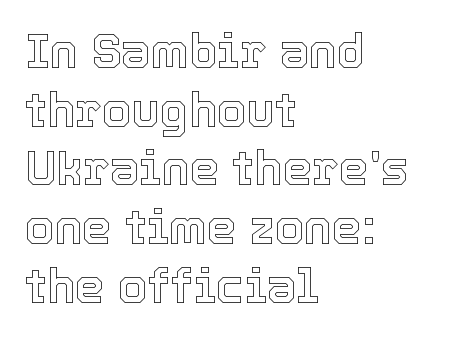
The text block is weighted toward the left margin, trailing off unevenly rightward. Looks like regular typesetting: each glyph gets only the width it needs. Words appear dense and cohesive because spacing is normal. Compared with typical paragraphs, the rows here are spaced about the same. Underlining? Definitely not there.
